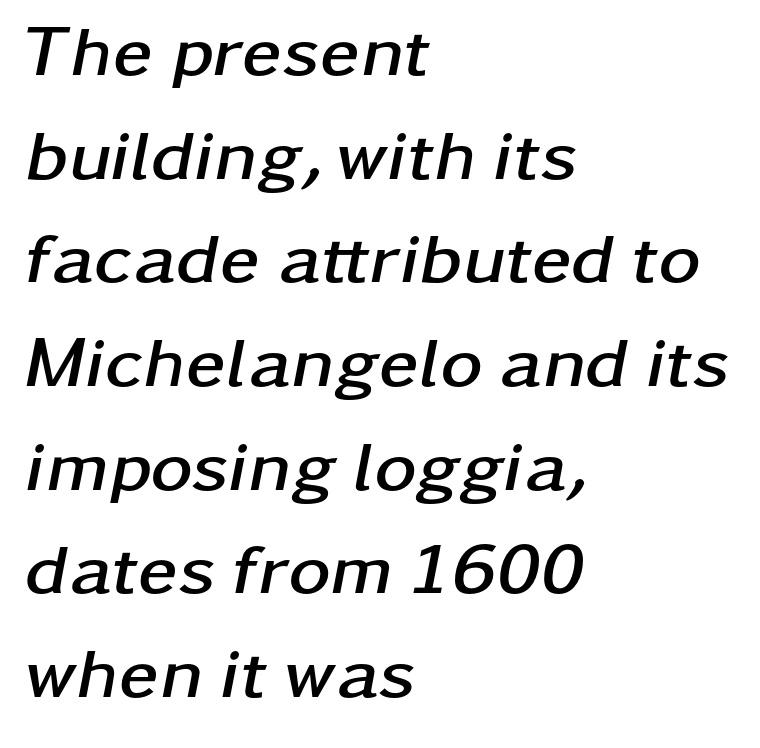
Q: Is the text bold? A: Yes.
Q: Is the text italic (slanted)? A: Yes, it leans right by about 11 degrees.
Q: Is the text underlined? A: No.
Q: How is the paragraph aligned? A: Left-aligned.
Q: Is the spacing between letters normal or unusually wide? A: Normal.
Q: Is the spacing between lines tight, normal or loose? A: Normal.
Q: Width (condensed, normal, or wide)? A: Wide.
Q: Stroke contrast? A: Low.
Q: x-height? A: Medium.
Q: Monospaced? A: No.
